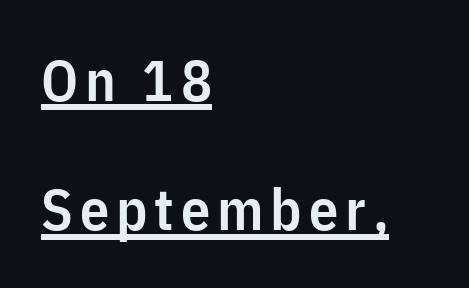
The image shows 58 px semibold, condensed sans-serif type, upright; set left-aligned, loose line spacing (2.23x), underlined; low stroke contrast and a medium x-height.
